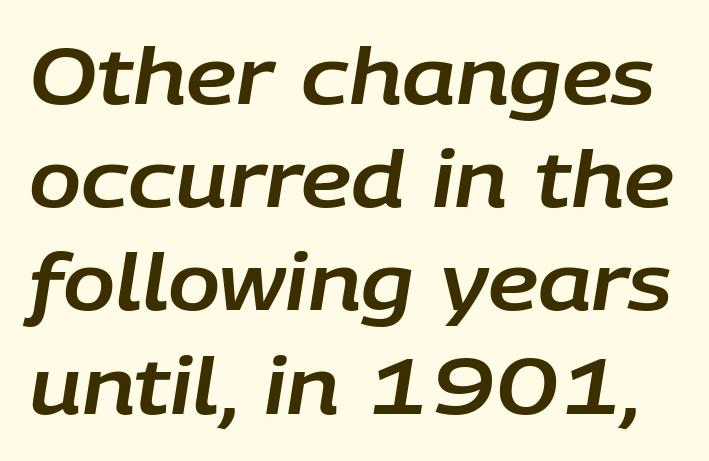
The image shows 77 px text type, italic (leaning right); set normal line spacing (1.34x), normal letter spacing, not underlined; low stroke contrast and a large x-height.
